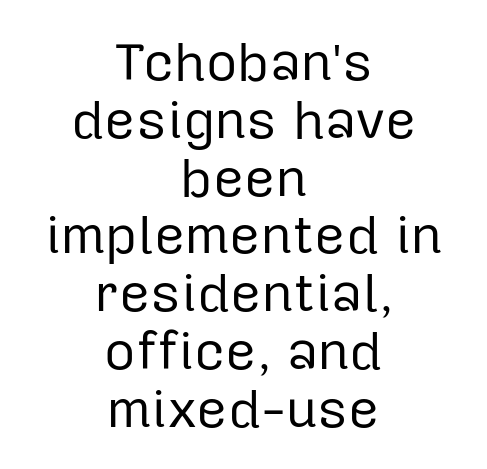
The image shows 54 px regular-weight sans-serif type, upright; set centered, tight line spacing (1.07x), normal letter spacing, not underlined; low stroke contrast and a medium x-height.
